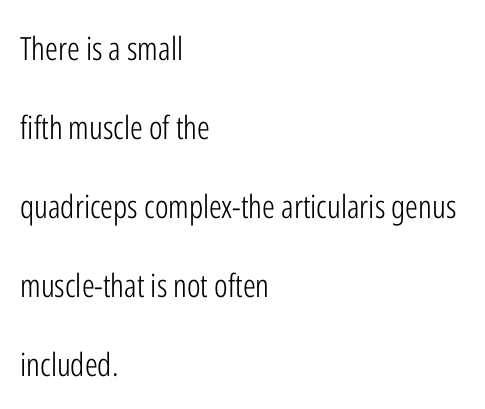
{"serif": "no", "italic": "no", "bold": "no", "weight": "light", "width": "condensed", "stroke_contrast": "low", "x_height": "medium", "monospaced": "no", "underline": "no", "align": "left", "line_spacing": "loose", "line_spacing_ratio": 2.47, "letter_spacing": "normal", "letter_spacing_em": 0.0, "glyph_px": 32}
